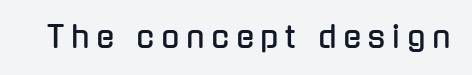
{"serif": "no", "italic": "no", "width": "condensed", "stroke_contrast": "low", "x_height": "medium", "monospaced": "no", "underline": "no", "letter_spacing": "wide", "letter_spacing_em": 0.22, "glyph_px": 30}
